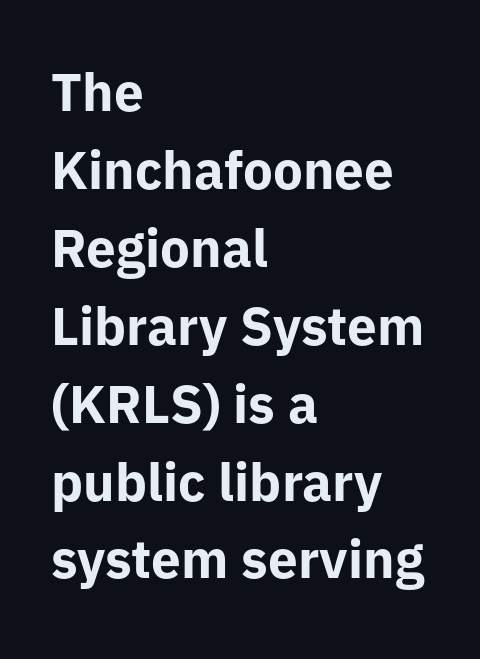
Q: Is the text bold? A: Yes.
Q: Is the text italic (slanted)? A: No, it is upright.
Q: Is the typeface a serif or a sans-serif typeface? A: Sans-serif.
Q: Is the text underlined? A: No.
Q: How is the paragraph aligned? A: Left-aligned.
Q: Is the spacing between letters normal or unusually wide? A: Normal.
Q: Is the spacing between lines tight, normal or loose? A: Normal.
Q: Width (condensed, normal, or wide)? A: Normal.
Q: Stroke contrast? A: Low.
Q: x-height? A: Medium.
Q: Monospaced? A: No.
